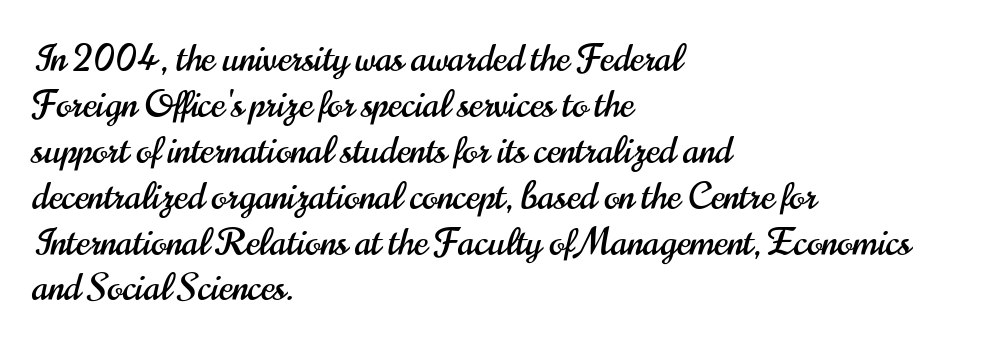
The typesetter chose a ragged-right arrangement here. Glyph-to-glyph distance matches everyday printed text. The foot of each line stays bare and open. Think of a printed novel: that variable character pitch is what you see here. Letterform terminals end flat and unadorned throughout the passage.
